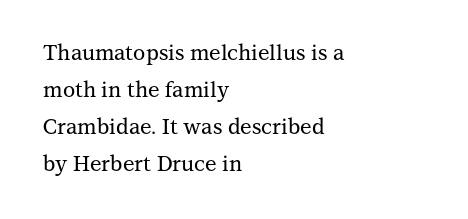
{"italic": "no", "underline": "no", "align": "left", "line_spacing_ratio": 1.76, "letter_spacing": "normal", "letter_spacing_em": 0.0, "glyph_px": 21}
